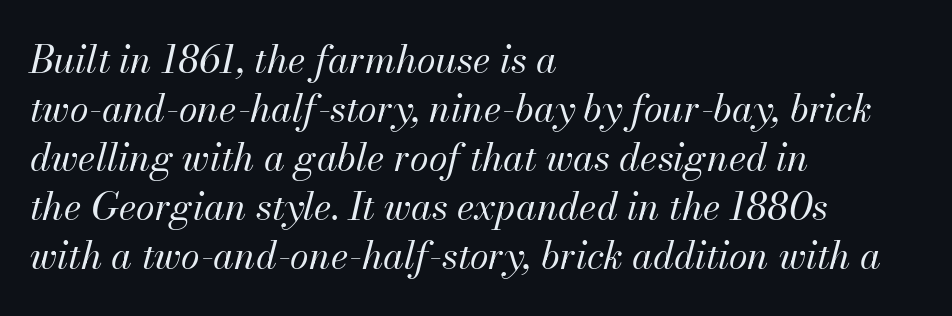
The image shows 38 px regular-weight type, italic (leaning right); set left-aligned, normal line spacing (1.29x), normal letter spacing, not underlined; medium stroke contrast and a small x-height.
